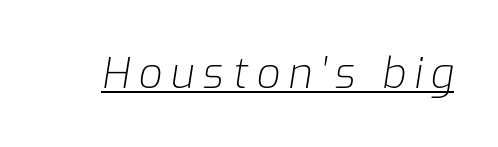
Q: Is the text bold? A: No.
Q: Is the text italic (slanted)? A: Yes, it leans right by about 9 degrees.
Q: Is the text underlined? A: Yes.
Q: Is the spacing between letters normal or unusually wide? A: Unusually wide.
Q: Width (condensed, normal, or wide)? A: Normal.
Q: Stroke contrast? A: Low.
Q: x-height? A: Medium.
Q: Monospaced? A: No.
